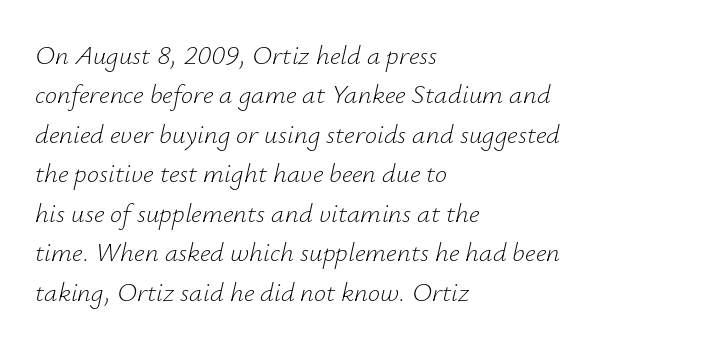
{"italic": "yes", "lean": "right", "slant_degrees": 12, "bold": "no", "underline": "no", "align": "left", "line_spacing": "normal", "line_spacing_ratio": 1.46, "letter_spacing": "normal", "letter_spacing_em": 0.0, "glyph_px": 27}
